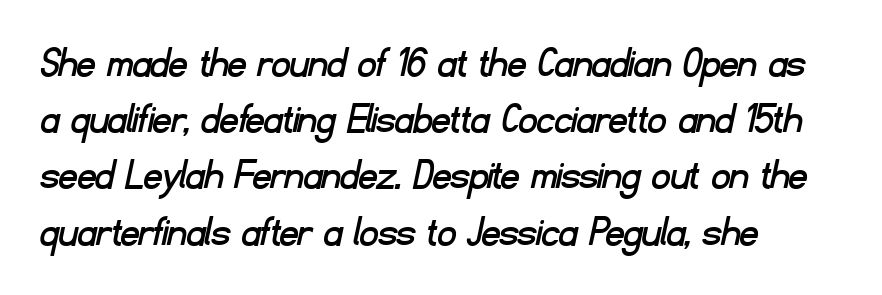
{"serif": "no", "width": "normal", "stroke_contrast": "low", "x_height": "small", "monospaced": "no", "underline": "no", "align": "left", "line_spacing": "normal", "line_spacing_ratio": 1.25, "letter_spacing": "normal", "letter_spacing_em": 0.0, "glyph_px": 45}
